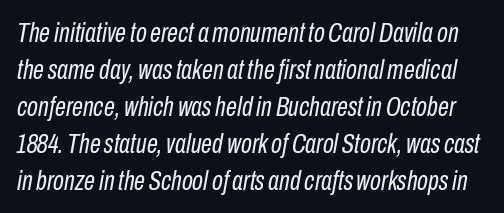
Q: Is the text bold? A: No.
Q: Is the text italic (slanted)? A: Yes, it leans right by about 10 degrees.
Q: Is the text underlined? A: No.
Q: Is the spacing between letters normal or unusually wide? A: Normal.
Q: Is the spacing between lines tight, normal or loose? A: Normal.
Q: Width (condensed, normal, or wide)? A: Condensed.
Q: Stroke contrast? A: Low.
Q: x-height? A: Medium.
Q: Monospaced? A: No.
